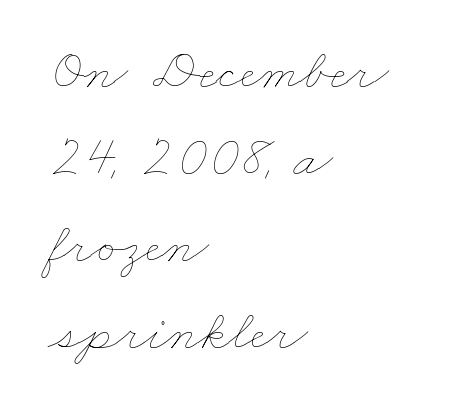
{"bold": "no", "weight": "thin", "width": "wide", "stroke_contrast": "low", "x_height": "small", "monospaced": "no", "underline": "no", "align": "left", "line_spacing": "normal", "line_spacing_ratio": 1.5, "letter_spacing": "normal", "letter_spacing_em": 0.0, "glyph_px": 58}
